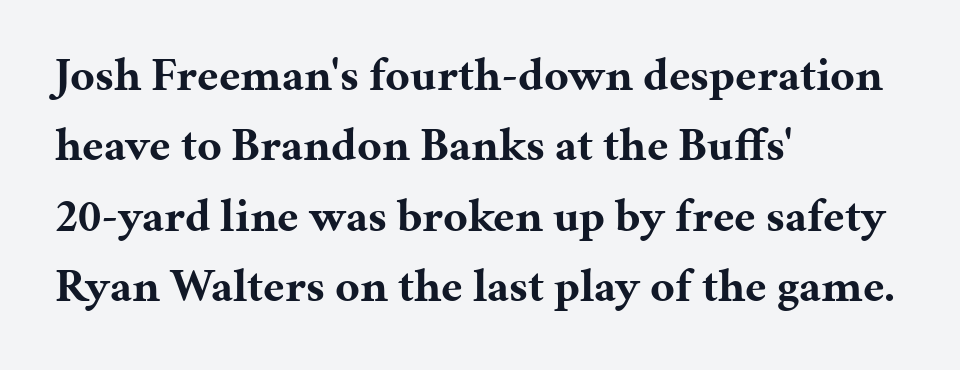
Q: Is the text bold? A: Yes.
Q: Is the text italic (slanted)? A: No, it is upright.
Q: Is the typeface a serif or a sans-serif typeface? A: Serif.
Q: Is the text underlined? A: No.
Q: How is the paragraph aligned? A: Left-aligned.
Q: Is the spacing between letters normal or unusually wide? A: Normal.
Q: Is the spacing between lines tight, normal or loose? A: Normal.
Q: Width (condensed, normal, or wide)? A: Normal.
Q: Stroke contrast? A: Medium.
Q: x-height? A: Medium.
Q: Monospaced? A: No.
